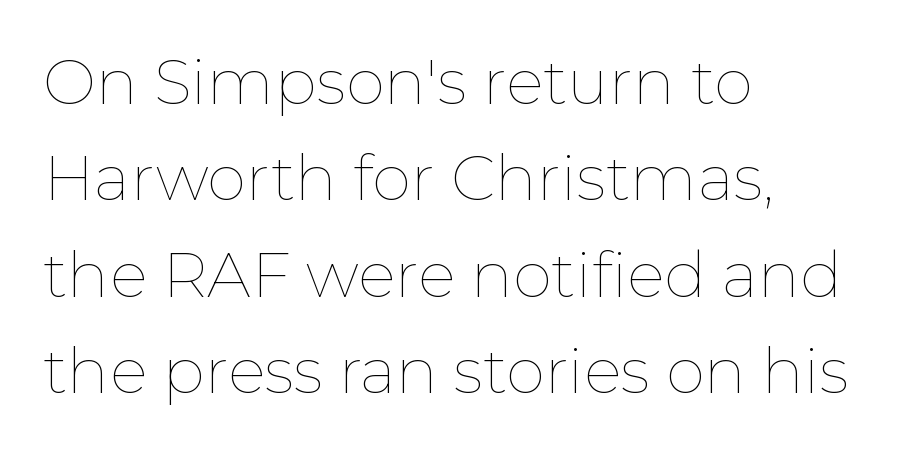
The image shows 63 px thin type, upright; set left-aligned, normal line spacing (1.53x), normal letter spacing, not underlined; low stroke contrast and a medium x-height.
